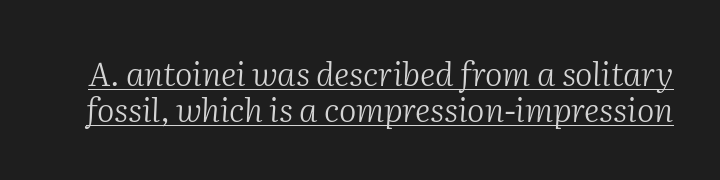
Q: Is the text bold? A: No.
Q: Is the text italic (slanted)? A: Yes, it leans right by about 2 degrees.
Q: Is the typeface a serif or a sans-serif typeface? A: Serif.
Q: Is the text underlined? A: Yes.
Q: Is the spacing between letters normal or unusually wide? A: Normal.
Q: Is the spacing between lines tight, normal or loose? A: Tight.
Q: Width (condensed, normal, or wide)? A: Normal.
Q: Stroke contrast? A: Medium.
Q: x-height? A: Medium.
Q: Monospaced? A: No.
